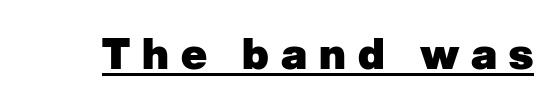
{"serif": "no", "bold": "yes", "weight": "heavy", "width": "normal", "stroke_contrast": "low", "x_height": "medium", "monospaced": "no", "underline": "yes", "letter_spacing": "wide", "letter_spacing_em": 0.28, "glyph_px": 43}
